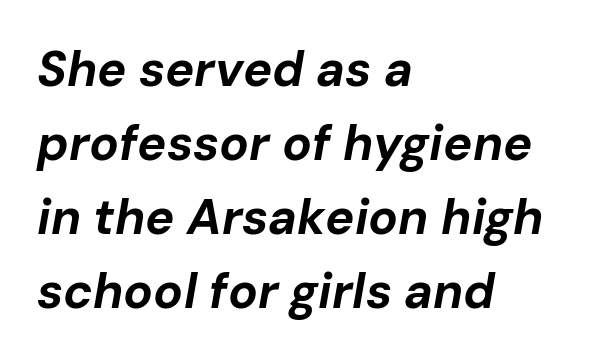
The image shows 49 px bold type, italic (leaning right); set left-aligned, normal line spacing (1.51x), normal letter spacing, not underlined; low stroke contrast and a medium x-height.
